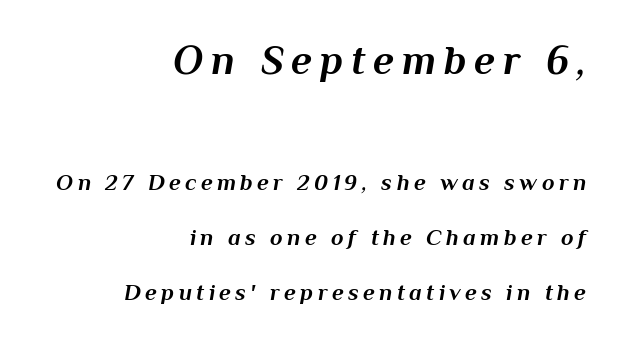
Q: Is the text bold? A: Yes.
Q: Is the text italic (slanted)? A: Yes, it leans right by about 10 degrees.
Q: Is the text underlined? A: No.
Q: How is the paragraph aligned? A: Right-aligned.
Q: Is the spacing between lines tight, normal or loose? A: Loose.
Q: Which block of text is set in a larger size, the first (top) or the second (bottom)? A: The first (top) one.
Q: Width (condensed, normal, or wide)? A: Normal.
Q: Stroke contrast? A: Medium.
Q: x-height? A: Medium.
Q: Monospaced? A: No.
